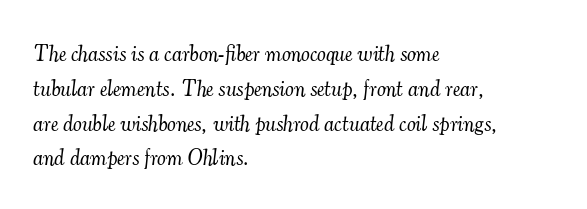
{"italic": "yes", "lean": "right", "slant_degrees": 7, "bold": "no", "underline": "no", "align": "left", "line_spacing": "normal", "line_spacing_ratio": 1.58, "letter_spacing": "normal", "letter_spacing_em": 0.0, "glyph_px": 22}
